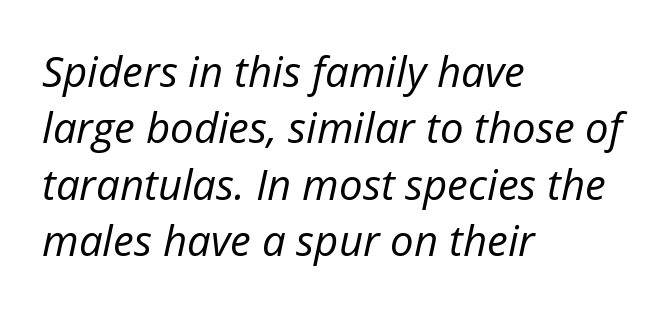
This sample has the flowing, uneven cadence of proportional lettering. Students, observe: this is what conventionally led text looks like. Is the block centered? No — it sits flush against the left margin. Does the lettering tilt? It does — this is italic.
